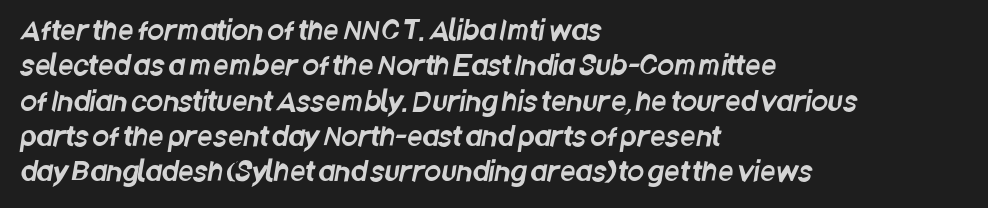
Leftover space on each line is placed entirely after the last word. Short note: letters normally spaced. The zone under the glyphs is completely vacant. What's the leading like? Ordinary, nothing unusual.
